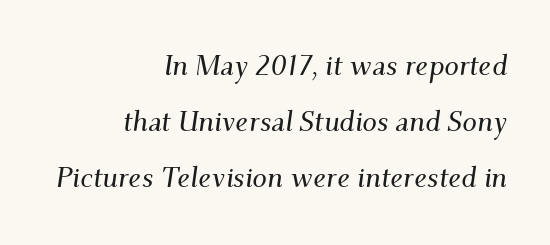
Q: Is the text italic (slanted)? A: Yes, it leans right by about 9 degrees.
Q: Is the typeface a serif or a sans-serif typeface? A: Serif.
Q: Is the text underlined? A: No.
Q: How is the paragraph aligned? A: Right-aligned.
Q: Is the spacing between letters normal or unusually wide? A: Normal.
Q: Is the spacing between lines tight, normal or loose? A: Loose.
Q: Width (condensed, normal, or wide)? A: Normal.
Q: Stroke contrast? A: Medium.
Q: x-height? A: Small.
Q: Monospaced? A: No.
